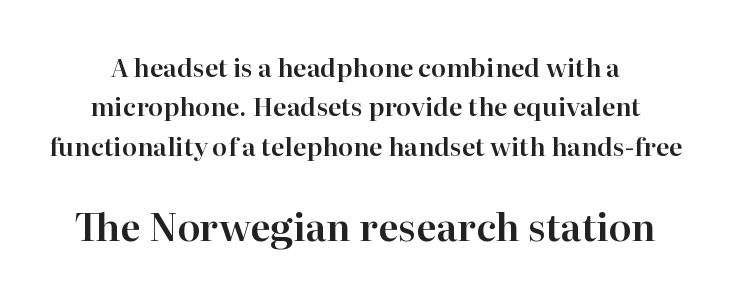
The image shows 38 px serif type, upright; set normal line spacing (1.58x), normal letter spacing, not underlined; the second (bottom) block is 1.52x larger; high stroke contrast and a medium x-height.
